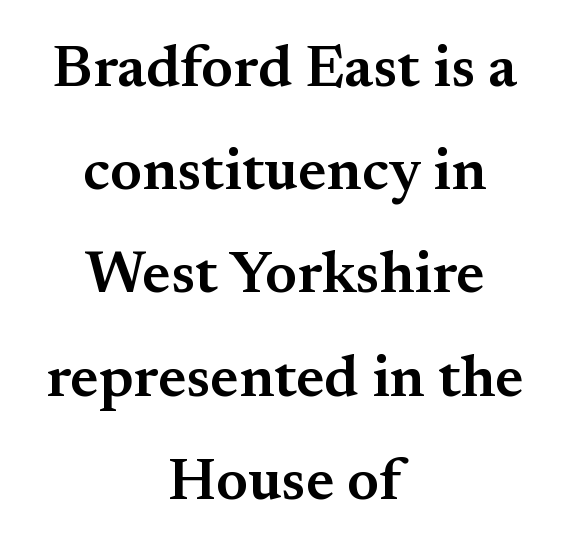
{"serif": "yes", "italic": "no", "bold": "semi", "weight": "semibold", "width": "normal", "stroke_contrast": "medium", "x_height": "small", "monospaced": "no", "underline": "no", "align": "center", "line_spacing_ratio": 1.75, "letter_spacing": "normal", "letter_spacing_em": 0.0, "glyph_px": 59}
